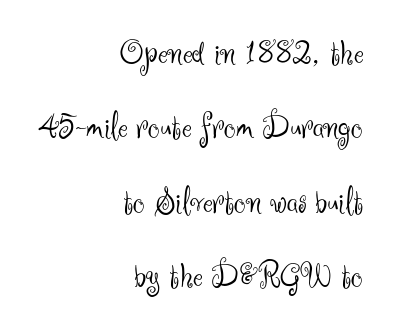
The image shows 37 px light sans-serif type, upright; set right-aligned, loose line spacing (2.01x), normal letter spacing, not underlined; medium stroke contrast and a small x-height.
